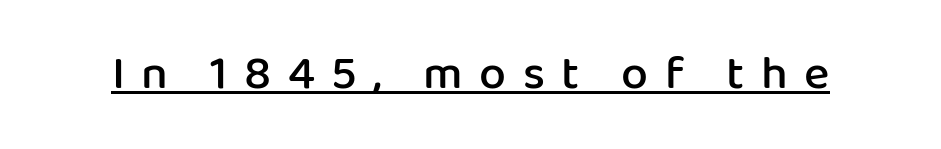
Q: Is the text bold? A: Semi-bold.
Q: Is the text italic (slanted)? A: No, it is upright.
Q: Is the typeface a serif or a sans-serif typeface? A: Sans-serif.
Q: Is the text underlined? A: Yes.
Q: Is the spacing between letters normal or unusually wide? A: Unusually wide.
Q: Width (condensed, normal, or wide)? A: Normal.
Q: Stroke contrast? A: Low.
Q: x-height? A: Medium.
Q: Monospaced? A: No.
